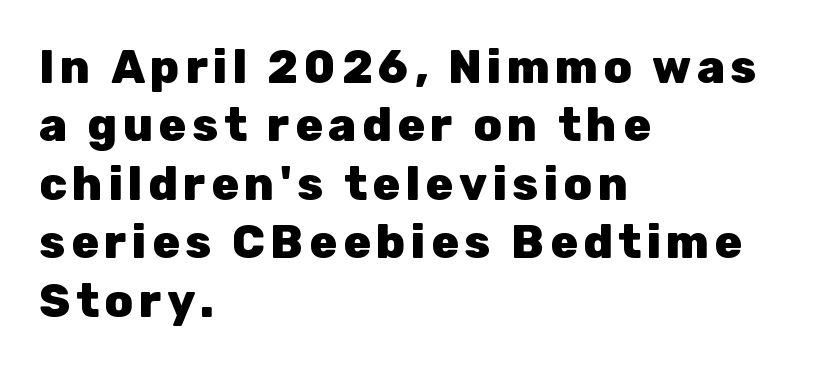
Q: Is the text bold? A: Yes.
Q: Is the text italic (slanted)? A: No, it is upright.
Q: Is the typeface a serif or a sans-serif typeface? A: Sans-serif.
Q: Is the text underlined? A: No.
Q: How is the paragraph aligned? A: Left-aligned.
Q: Is the spacing between lines tight, normal or loose? A: Normal.
Q: Width (condensed, normal, or wide)? A: Normal.
Q: Stroke contrast? A: Low.
Q: x-height? A: Medium.
Q: Monospaced? A: No.
